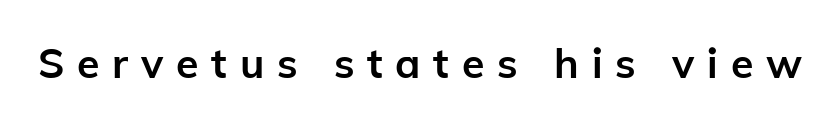
{"serif": "no", "italic": "no", "bold": "yes", "weight": "semibold", "width": "normal", "stroke_contrast": "low", "x_height": "medium", "monospaced": "no", "underline": "no", "letter_spacing": "wide", "letter_spacing_em": 0.31, "glyph_px": 41}
